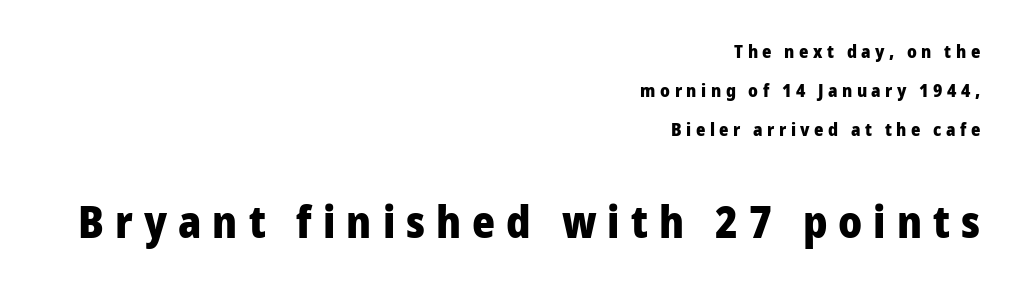
{"serif": "no", "italic": "no", "bold": "yes", "weight": "heavy", "width": "normal", "stroke_contrast": "low", "x_height": "medium", "monospaced": "no", "underline": "no", "align": "right", "line_spacing": "loose", "line_spacing_ratio": 2.17, "letter_spacing": "wide", "letter_spacing_em": 0.25, "larger_block": "second", "size_ratio": 2.44, "glyph_px": 44}
